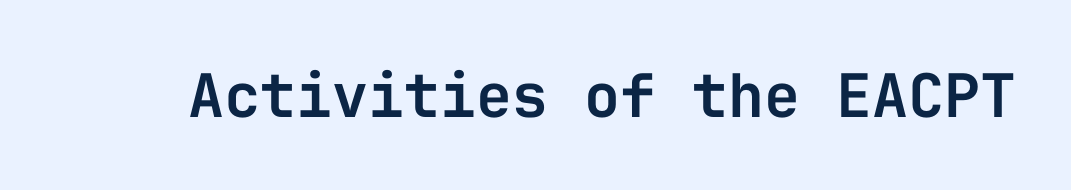
{"serif": "no", "italic": "no", "width": "normal", "stroke_contrast": "low", "x_height": "medium", "monospaced": "yes", "underline": "no", "letter_spacing": "normal", "letter_spacing_em": 0.0, "glyph_px": 60}
